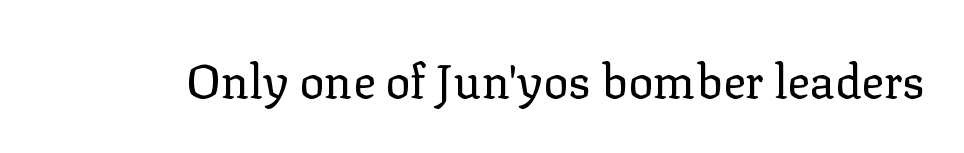
The image shows 47 px regular-weight serif type, upright; set normal letter spacing, not underlined; low stroke contrast and a medium x-height.
